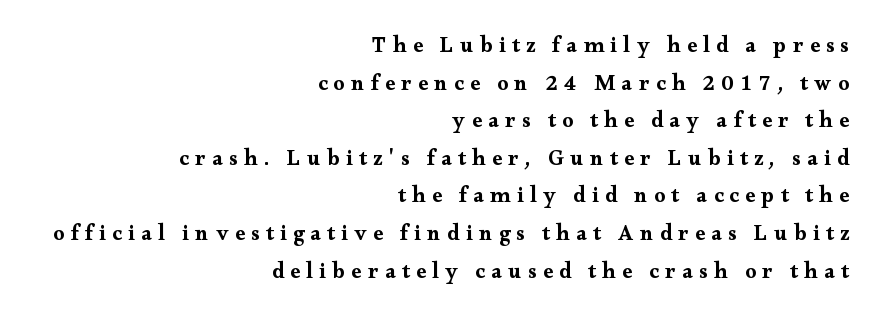
Does extra space separate the letters? Yes, quite a lot of it. Horizontally, the lines are justified to the trailing edge only. Do the letters lean? They stand straight. Underline: absent.
